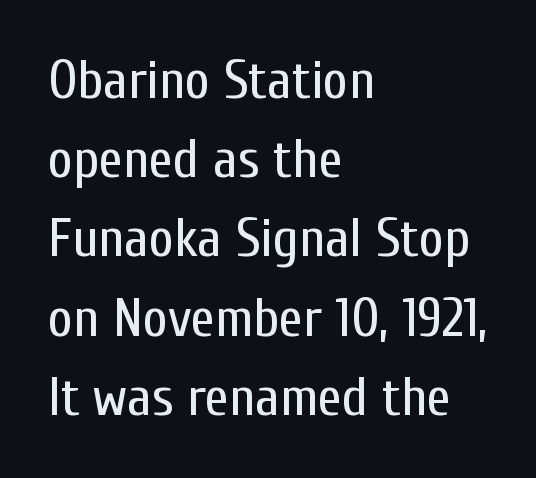
Nope, not italic — everything's standing straight. If you measured baseline to baseline, you'd find a middling distance. Letter spacing: default. Each row of text sits above clean, open space. These lines stack with their left ends in a neat column.
